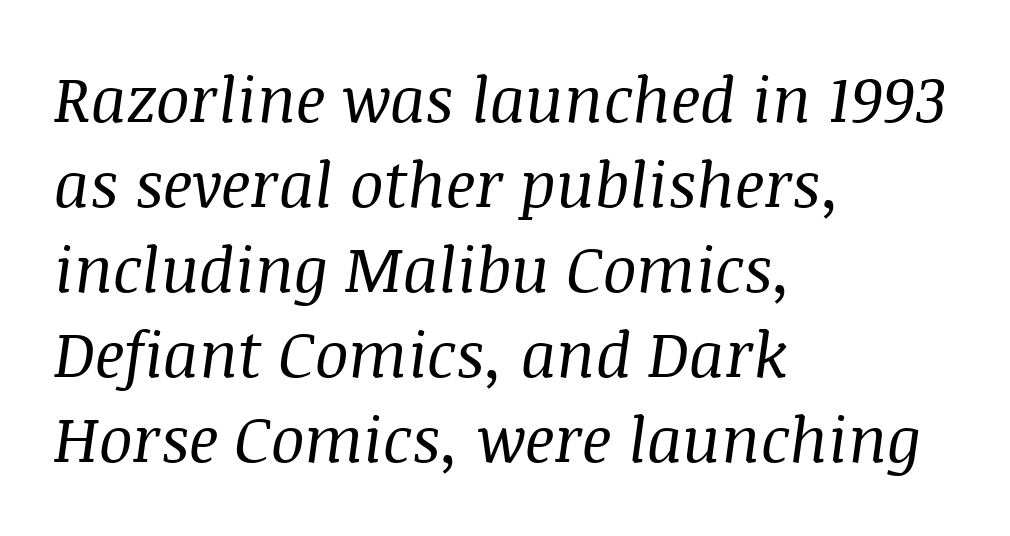
Q: Is the text bold? A: No.
Q: Is the text italic (slanted)? A: Yes, it leans right by about 8 degrees.
Q: Is the typeface a serif or a sans-serif typeface? A: Serif.
Q: Is the text underlined? A: No.
Q: How is the paragraph aligned? A: Left-aligned.
Q: Is the spacing between letters normal or unusually wide? A: Normal.
Q: Is the spacing between lines tight, normal or loose? A: Normal.
Q: Width (condensed, normal, or wide)? A: Normal.
Q: Stroke contrast? A: Medium.
Q: x-height? A: Large.
Q: Monospaced? A: No.
